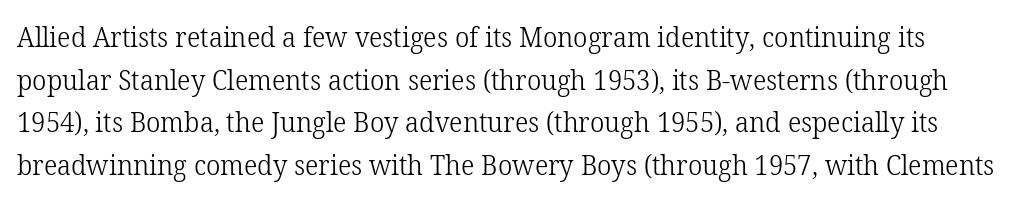
Honestly, the letter spacing is just normal — you wouldn't notice it. A serif font was chosen for this passage. Rule under the text: the space is simply empty. The designer left line spacing at the default.
